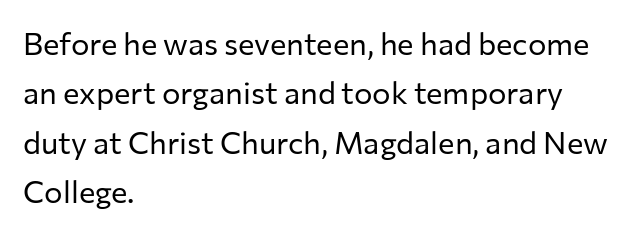
The image shows 31 px regular-weight sans-serif type, upright; set left-aligned, normal line spacing (1.59x), normal letter spacing, not underlined; low stroke contrast and a medium x-height.
